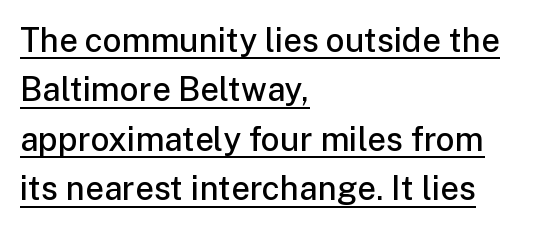
{"serif": "no", "italic": "no", "bold": "semi", "weight": "semibold", "width": "normal", "stroke_contrast": "low", "x_height": "medium", "monospaced": "no", "underline": "yes", "align": "left", "line_spacing": "normal", "line_spacing_ratio": 1.5, "letter_spacing": "normal", "letter_spacing_em": 0.0, "glyph_px": 33}
